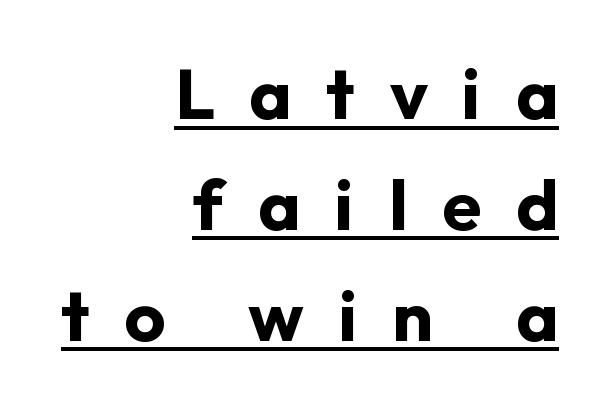
{"serif": "no", "italic": "no", "bold": "yes", "weight": "bold", "width": "normal", "stroke_contrast": "low", "x_height": "medium", "monospaced": "no", "underline": "yes", "align": "right", "line_spacing": "normal", "line_spacing_ratio": 1.56, "letter_spacing": "wide", "letter_spacing_em": 0.49, "glyph_px": 71}
